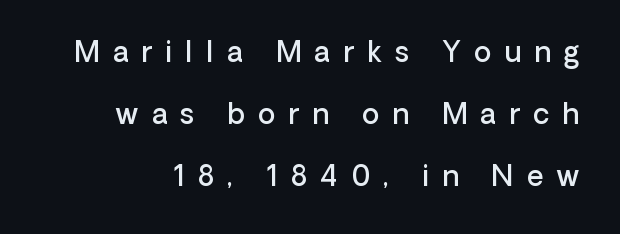
Rows of type keep a wide berth in the vertical direction. Regarding serifs, this sample does without them. Emphasis by weight is partial: semibold. Letters rest on an invisible, unmarked baseline.
